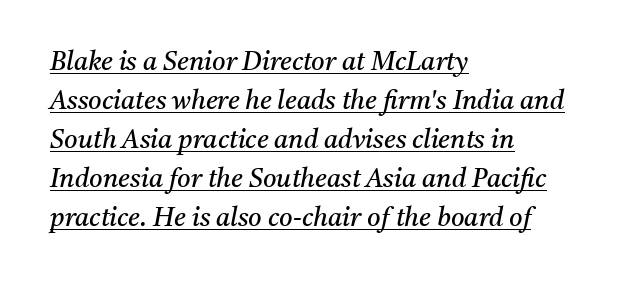
The image shows 26 px text type, italic (leaning right); set left-aligned, normal line spacing (1.5x), normal letter spacing, underlined.
